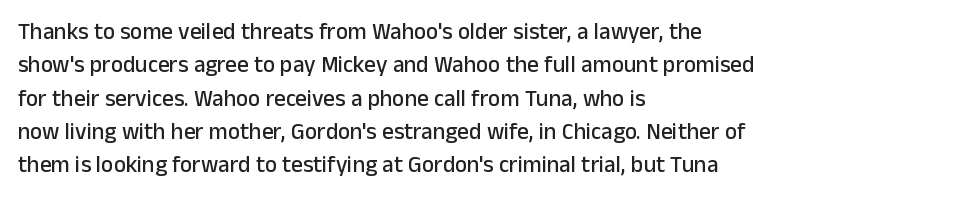
{"italic": "no", "underline": "no", "align": "left", "line_spacing": "normal", "line_spacing_ratio": 1.45, "letter_spacing": "normal", "letter_spacing_em": 0.0, "glyph_px": 23}
